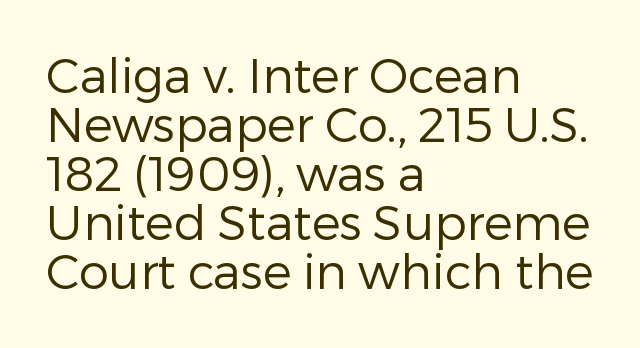
Q: Is the text bold? A: No.
Q: Is the text italic (slanted)? A: No, it is upright.
Q: Is the typeface a serif or a sans-serif typeface? A: Sans-serif.
Q: Is the text underlined? A: No.
Q: How is the paragraph aligned? A: Left-aligned.
Q: Is the spacing between letters normal or unusually wide? A: Normal.
Q: Is the spacing between lines tight, normal or loose? A: Tight.
Q: Width (condensed, normal, or wide)? A: Normal.
Q: Stroke contrast? A: Low.
Q: x-height? A: Medium.
Q: Monospaced? A: No.
